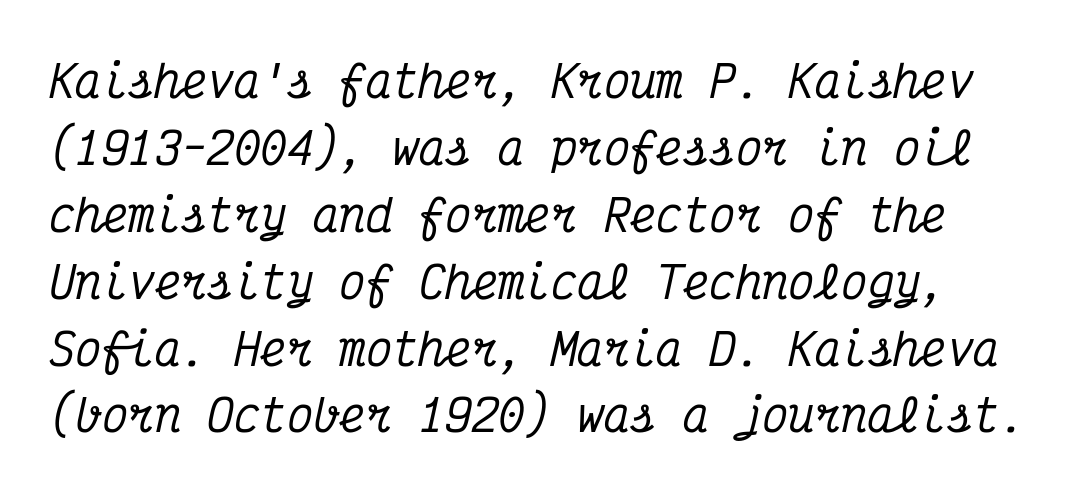
The image shows 44 px condensed serif type, italic (leaning right), monospaced; set normal line spacing (1.52x), normal letter spacing, not underlined; medium stroke contrast and a medium x-height.
